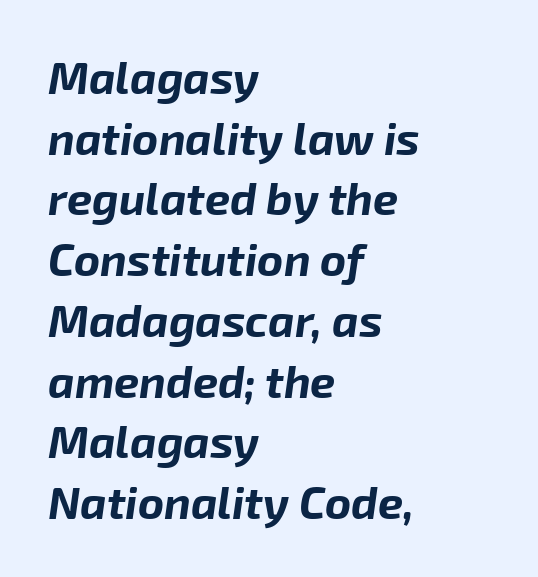
{"italic": "yes", "lean": "right", "slant_degrees": 8, "bold": "yes", "weight": "bold", "width": "normal", "stroke_contrast": "low", "x_height": "medium", "monospaced": "no", "underline": "no", "align": "left", "line_spacing": "normal", "line_spacing_ratio": 1.35, "letter_spacing": "normal", "letter_spacing_em": 0.0, "glyph_px": 45}
